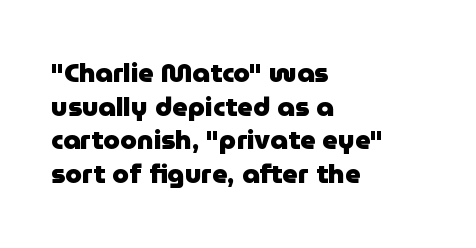
Q: Is the text bold? A: Yes.
Q: Is the text italic (slanted)? A: No, it is upright.
Q: Is the text underlined? A: No.
Q: How is the paragraph aligned? A: Left-aligned.
Q: Is the spacing between letters normal or unusually wide? A: Normal.
Q: Is the spacing between lines tight, normal or loose? A: Normal.
